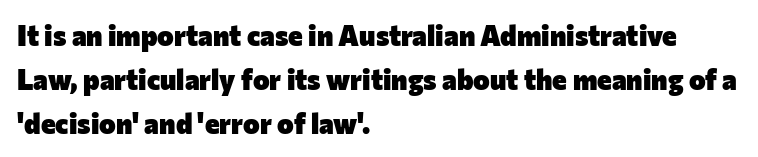
Q: Is the text bold? A: Yes.
Q: Is the text italic (slanted)? A: No, it is upright.
Q: Is the typeface a serif or a sans-serif typeface? A: Sans-serif.
Q: Is the text underlined? A: No.
Q: How is the paragraph aligned? A: Left-aligned.
Q: Is the spacing between letters normal or unusually wide? A: Normal.
Q: Is the spacing between lines tight, normal or loose? A: Normal.
Q: Width (condensed, normal, or wide)? A: Normal.
Q: Stroke contrast? A: Low.
Q: x-height? A: Medium.
Q: Monospaced? A: No.
